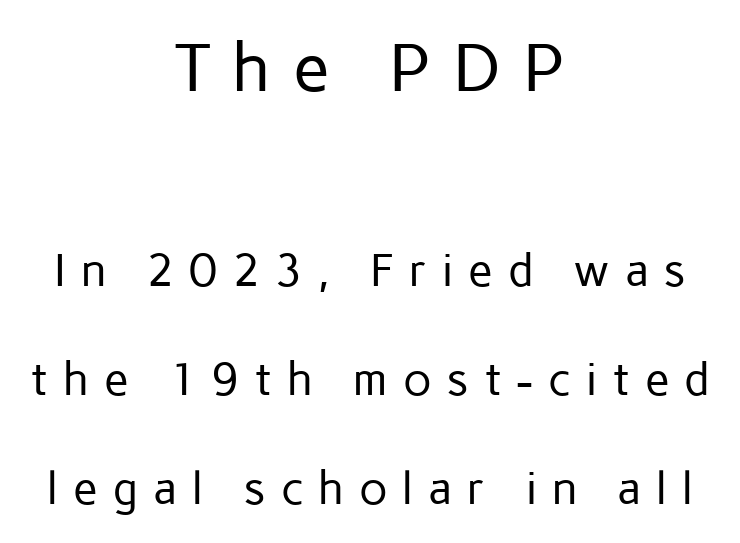
Q: Is the text bold? A: No.
Q: Is the text italic (slanted)? A: No, it is upright.
Q: Is the typeface a serif or a sans-serif typeface? A: Sans-serif.
Q: Is the text underlined? A: No.
Q: How is the paragraph aligned? A: Centered.
Q: Is the spacing between letters normal or unusually wide? A: Unusually wide.
Q: Is the spacing between lines tight, normal or loose? A: Loose.
Q: Which block of text is set in a larger size, the first (top) or the second (bottom)? A: The first (top) one.
Q: Width (condensed, normal, or wide)? A: Normal.
Q: Stroke contrast? A: Low.
Q: x-height? A: Medium.
Q: Monospaced? A: No.
